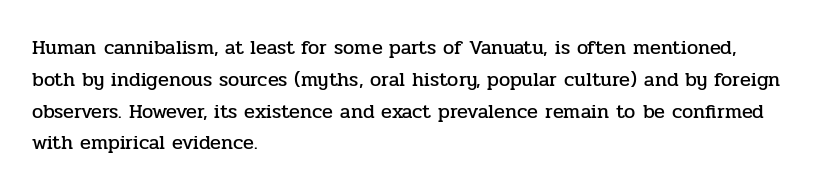
Q: Is the text italic (slanted)? A: No, it is upright.
Q: Is the text underlined? A: No.
Q: How is the paragraph aligned? A: Left-aligned.
Q: Is the spacing between letters normal or unusually wide? A: Normal.
Q: Is the spacing between lines tight, normal or loose? A: Normal.
